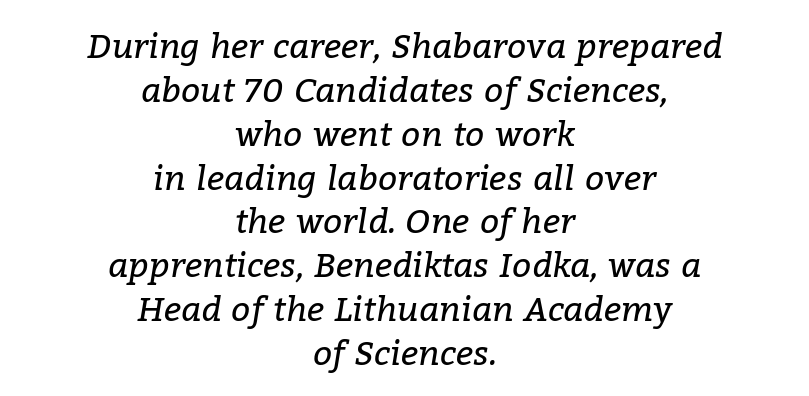
The image shows 34 px regular-weight serif type, italic (leaning right); set centered, normal line spacing (1.29x), normal letter spacing, not underlined; low stroke contrast and a medium x-height.
